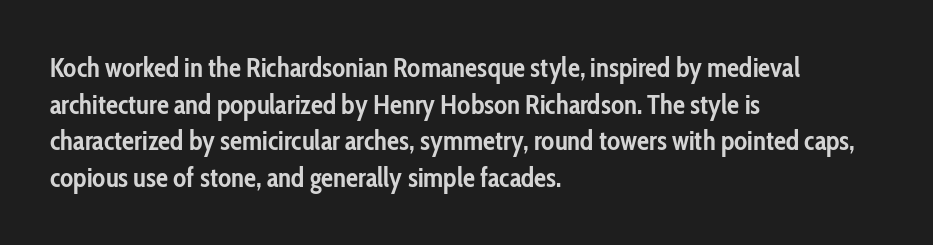
Casual observation: everything's shoved over to the left. Look at the tracking — it's just the regular setting, nothing added. The rendering uses a moderate line-height, typical for paragraphs. Decoration check: the copy has no underline. The face used here has the dense, thick strokes of a bold. The typography opts for an upright posture over an oblique one.
